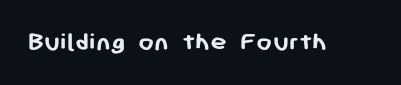
The image shows 28 px semibold sans-serif type, upright; set normal letter spacing, not underlined; low stroke contrast and a medium x-height.
